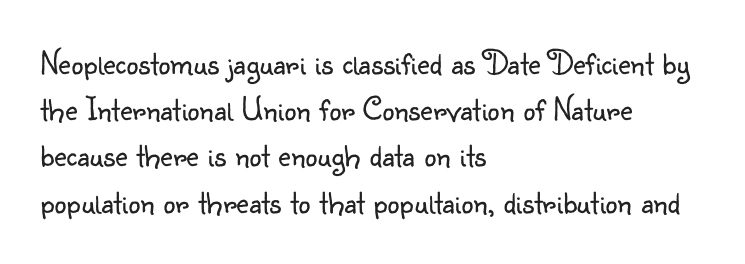
Q: Is the text bold? A: No.
Q: Is the text italic (slanted)? A: No, it is upright.
Q: Is the typeface a serif or a sans-serif typeface? A: Sans-serif.
Q: Is the text underlined? A: No.
Q: How is the paragraph aligned? A: Left-aligned.
Q: Is the spacing between letters normal or unusually wide? A: Normal.
Q: Is the spacing between lines tight, normal or loose? A: Normal.
Q: Width (condensed, normal, or wide)? A: Normal.
Q: Stroke contrast? A: Low.
Q: x-height? A: Small.
Q: Monospaced? A: No.
